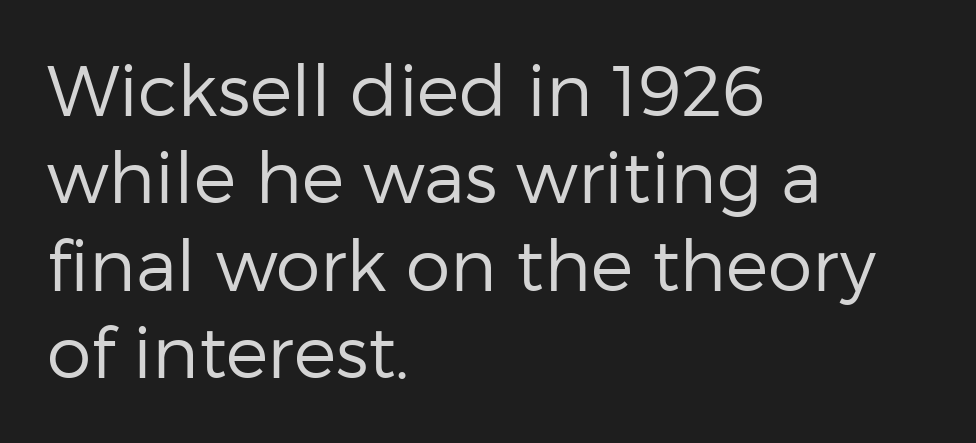
Q: Is the text bold? A: No.
Q: Is the text italic (slanted)? A: No, it is upright.
Q: Is the typeface a serif or a sans-serif typeface? A: Sans-serif.
Q: Is the text underlined? A: No.
Q: How is the paragraph aligned? A: Left-aligned.
Q: Is the spacing between letters normal or unusually wide? A: Normal.
Q: Width (condensed, normal, or wide)? A: Normal.
Q: Stroke contrast? A: Low.
Q: x-height? A: Medium.
Q: Monospaced? A: No.
